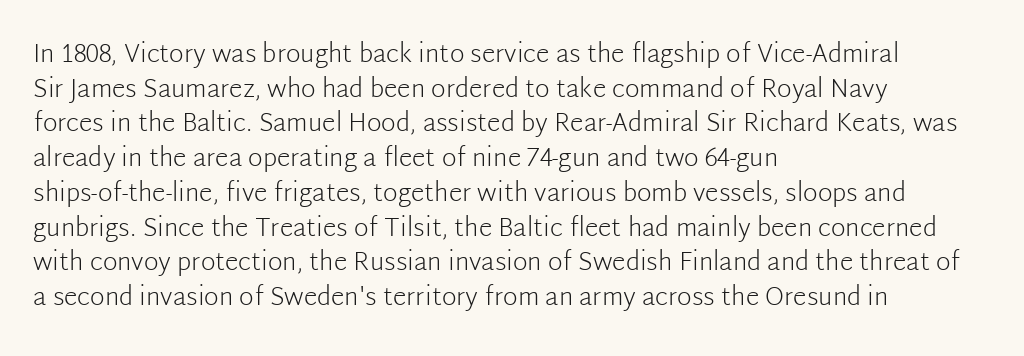
The letters stand straight up with perfectly vertical stems. The typesetter chose a ragged-right arrangement here. What's the leading like? Ordinary, nothing unusual. Nothing unusual about the tracking: characters are spaced as the font intends. Is the stroke heavy? The answer is a plain regular-or-lighter.
